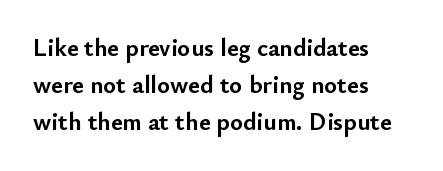
The image shows 25 px bold type, upright; set left-aligned, normal line spacing (1.48x), normal letter spacing, not underlined.
